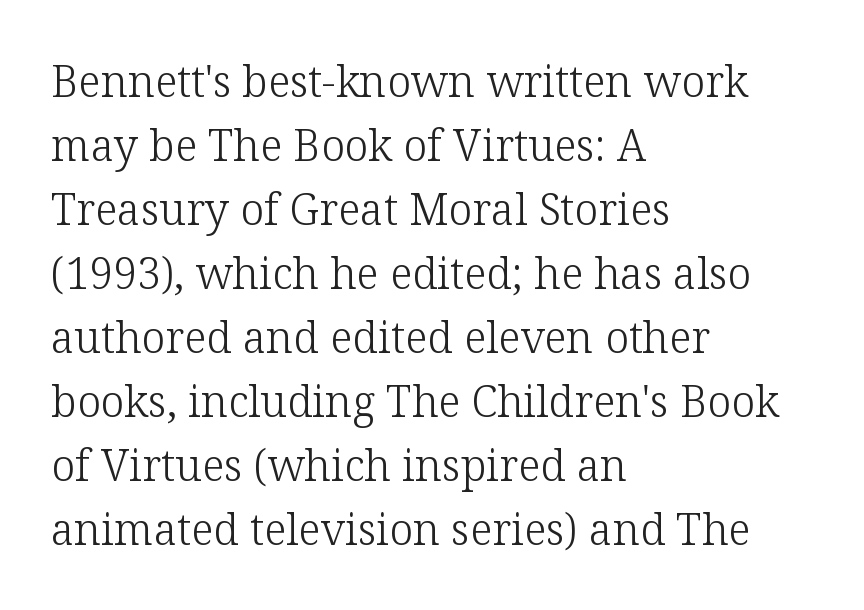
{"serif": "yes", "italic": "no", "bold": "no", "weight": "light", "width": "normal", "stroke_contrast": "low", "x_height": "medium", "monospaced": "no", "underline": "no", "align": "left", "line_spacing": "normal", "line_spacing_ratio": 1.49, "letter_spacing": "normal", "letter_spacing_em": 0.0, "glyph_px": 43}
